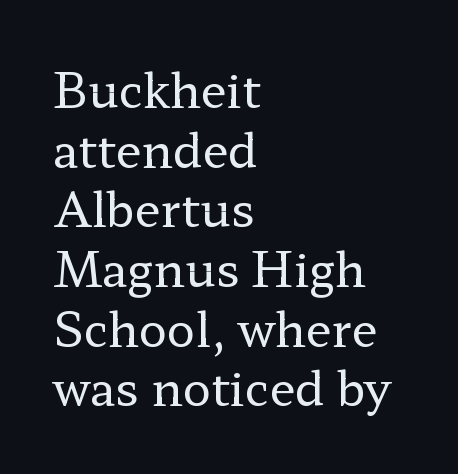
Where is the straight margin? On the left. Regarding serifs, this sample has them. It's the straight-up-and-down kind of type. Clear beneath every line of the passage. Students, note that the glyphs here touch the page at normal intervals.
